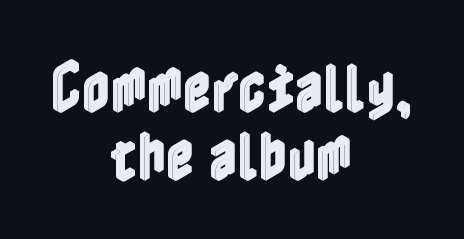
{"italic": "no", "width": "condensed", "x_height": "medium", "underline": "no", "align": "center", "line_spacing_ratio": 1.23, "letter_spacing": "normal", "letter_spacing_em": 0.0, "glyph_px": 55}
